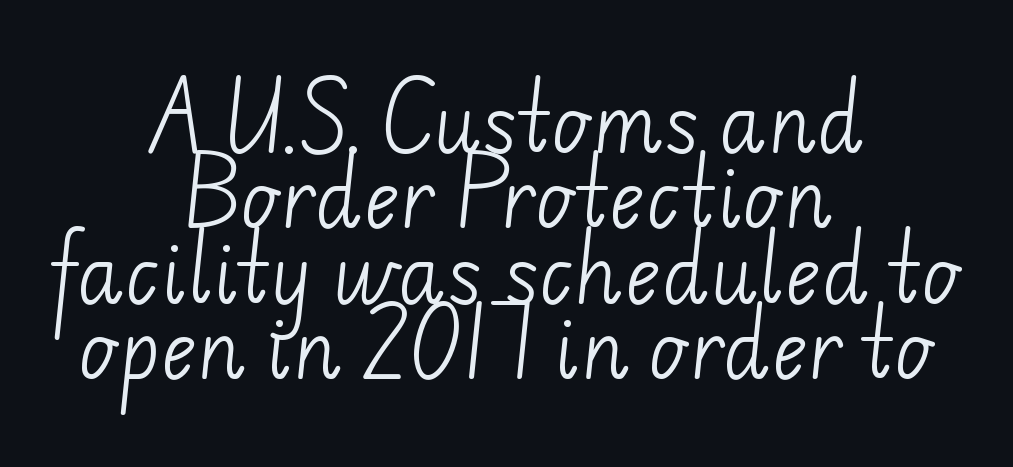
{"serif": "no", "bold": "no", "weight": "light", "width": "normal", "stroke_contrast": "low", "x_height": "small", "monospaced": "no", "underline": "no", "align": "center", "line_spacing": "tight", "line_spacing_ratio": 0.98, "letter_spacing": "normal", "letter_spacing_em": 0.0, "glyph_px": 77}
